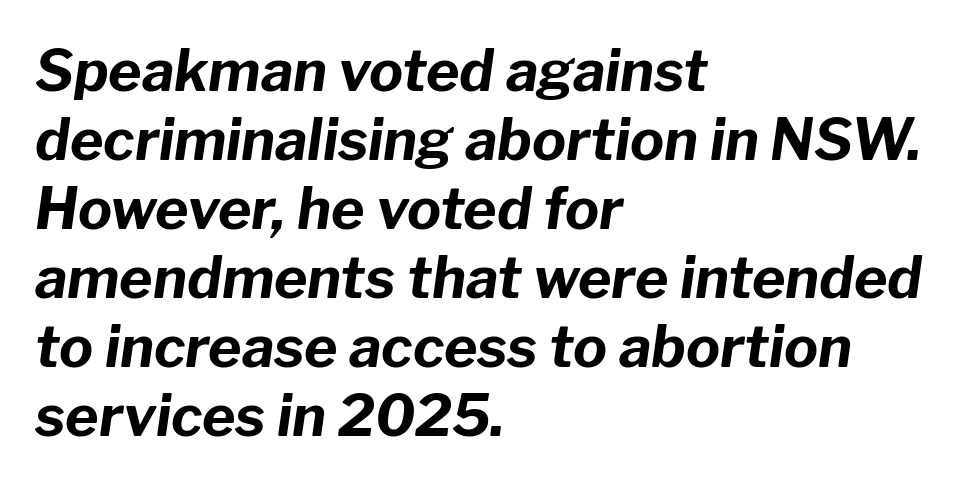
Nobody touched the tracking dial on this one. Reading down the block, your eye returns to a fixed left position each line. Beneath every word, the page is bare. Think of a printed novel: that variable character pitch is what you see here.
